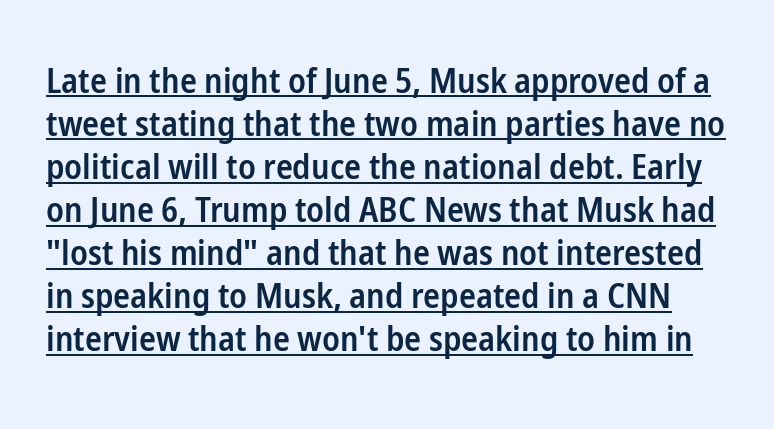
Q: Is the text bold? A: Semi-bold.
Q: Is the text italic (slanted)? A: No, it is upright.
Q: Is the typeface a serif or a sans-serif typeface? A: Sans-serif.
Q: Is the text underlined? A: Yes.
Q: Is the spacing between letters normal or unusually wide? A: Normal.
Q: Width (condensed, normal, or wide)? A: Condensed.
Q: Stroke contrast? A: Low.
Q: x-height? A: Medium.
Q: Monospaced? A: No.
